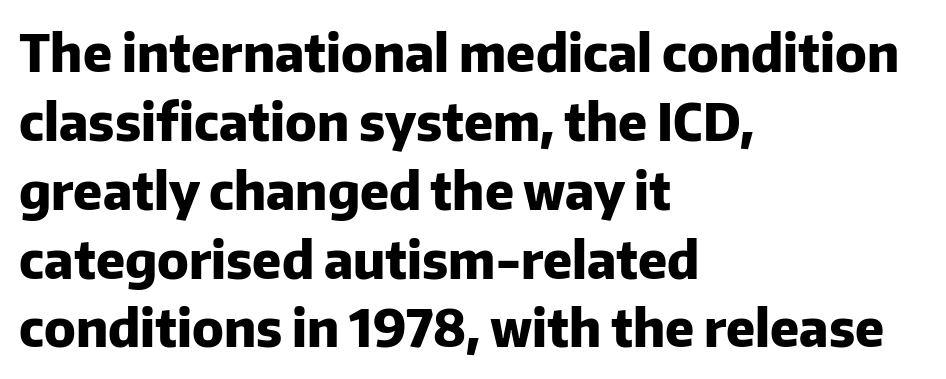
The image shows 51 px heavy sans-serif type, upright; set left-aligned, normal line spacing (1.35x), normal letter spacing, not underlined; low stroke contrast and a medium x-height.
